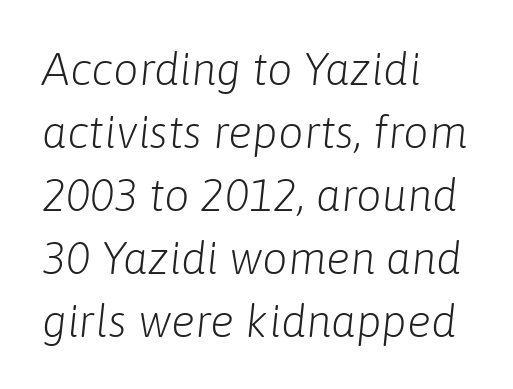
{"italic": "yes", "lean": "right", "slant_degrees": 6, "bold": "no", "weight": "light", "width": "normal", "stroke_contrast": "low", "x_height": "medium", "monospaced": "no", "underline": "no", "align": "left", "line_spacing": "normal", "line_spacing_ratio": 1.4, "letter_spacing": "normal", "letter_spacing_em": 0.0, "glyph_px": 45}
